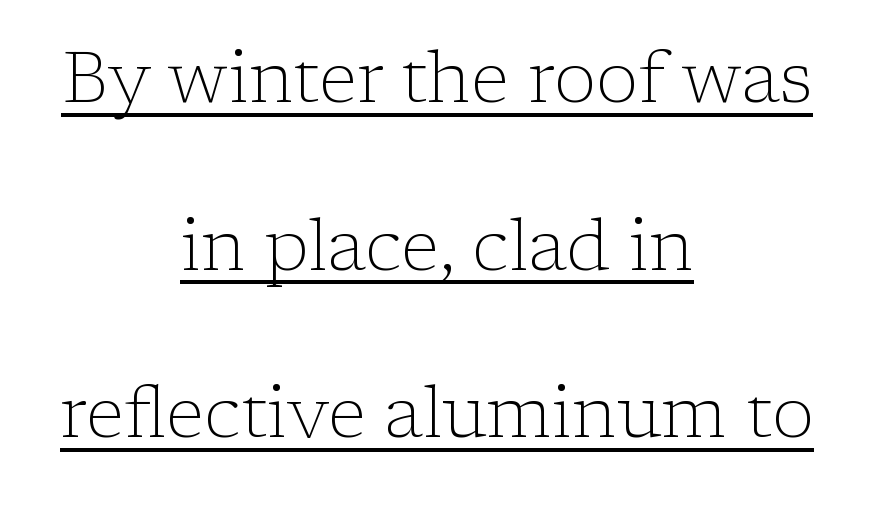
{"serif": "yes", "italic": "no", "bold": "no", "weight": "light", "width": "normal", "stroke_contrast": "low", "x_height": "medium", "monospaced": "no", "underline": "yes", "align": "center", "line_spacing": "loose", "line_spacing_ratio": 2.36, "letter_spacing": "normal", "letter_spacing_em": 0.0, "glyph_px": 71}
